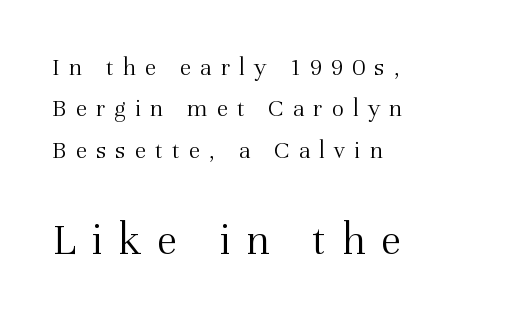
Q: Is the text bold? A: No.
Q: Is the text italic (slanted)? A: No, it is upright.
Q: Is the typeface a serif or a sans-serif typeface? A: Serif.
Q: Is the text underlined? A: No.
Q: How is the paragraph aligned? A: Left-aligned.
Q: Is the spacing between letters normal or unusually wide? A: Unusually wide.
Q: Is the spacing between lines tight, normal or loose? A: Normal.
Q: Which block of text is set in a larger size, the first (top) or the second (bottom)? A: The second (bottom) one.
Q: Width (condensed, normal, or wide)? A: Normal.
Q: Stroke contrast? A: Medium.
Q: x-height? A: Medium.
Q: Monospaced? A: No.
